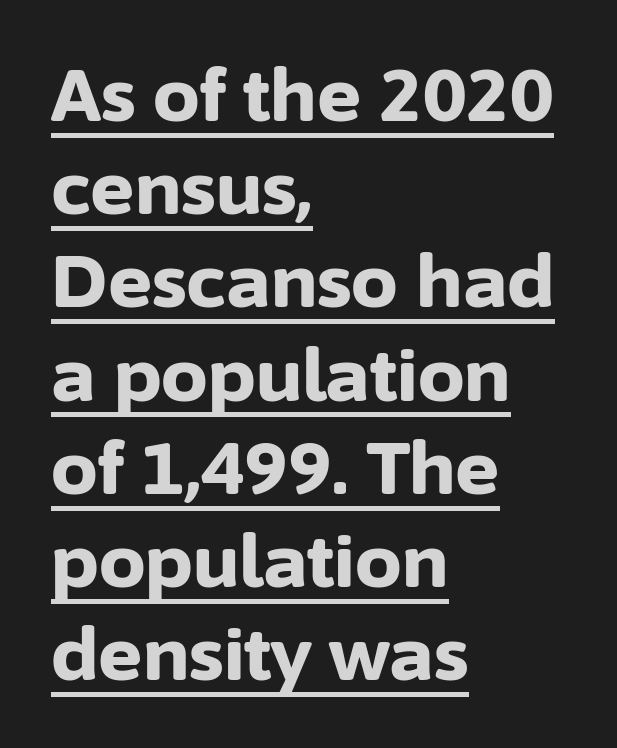
Q: Is the text bold? A: Yes.
Q: Is the text italic (slanted)? A: No, it is upright.
Q: Is the typeface a serif or a sans-serif typeface? A: Sans-serif.
Q: Is the text underlined? A: Yes.
Q: How is the paragraph aligned? A: Left-aligned.
Q: Is the spacing between letters normal or unusually wide? A: Normal.
Q: Is the spacing between lines tight, normal or loose? A: Normal.
Q: Width (condensed, normal, or wide)? A: Normal.
Q: Stroke contrast? A: Low.
Q: x-height? A: Medium.
Q: Monospaced? A: No.
